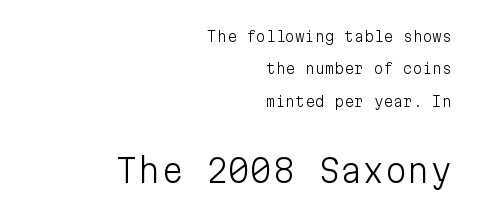
The rendering shows plain stroke endings on the letterforms — a sans-serif design. Look at the tracking — it's just the regular setting, nothing added. The passage shown is not bold in any degree. The letters march in equal steps, a hallmark of fixed-pitch type. Two sizes are in play, and the larger belongs to the second block. The typography opts for an upright posture over an oblique one.
